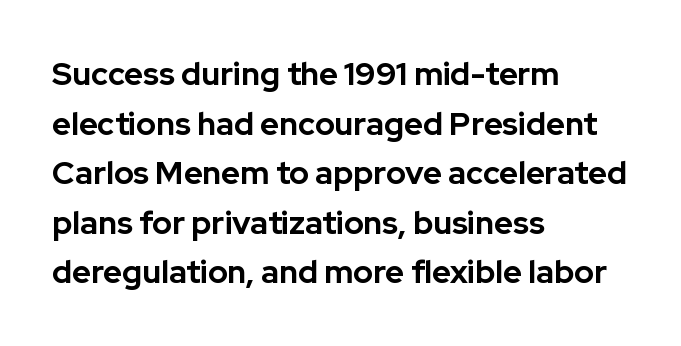
These lines keep a tight, regular rhythm from letter to letter. The block of text has a typical density, with ordinary space between rows. The ragged edge is on the right, which tells us the setting is flush left. Words float on clear page, feet unadorned. The strokes are fattened all the way to bold.
